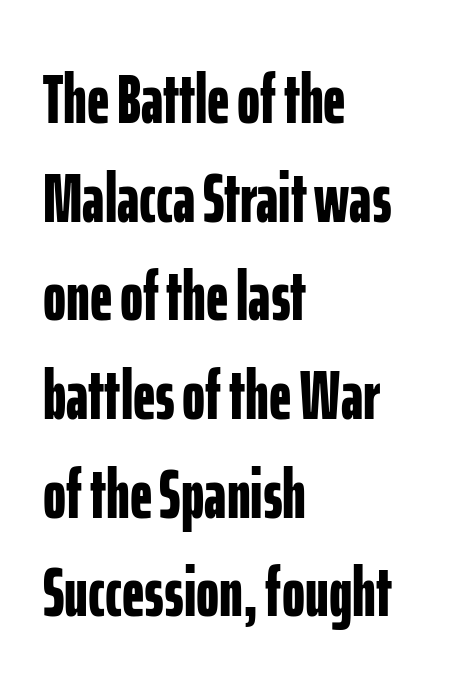
{"serif": "no", "italic": "no", "bold": "yes", "weight": "bold", "width": "condensed", "stroke_contrast": "low", "x_height": "medium", "monospaced": "no", "underline": "no", "align": "left", "line_spacing": "normal", "line_spacing_ratio": 1.41, "letter_spacing": "normal", "letter_spacing_em": 0.0, "glyph_px": 70}
